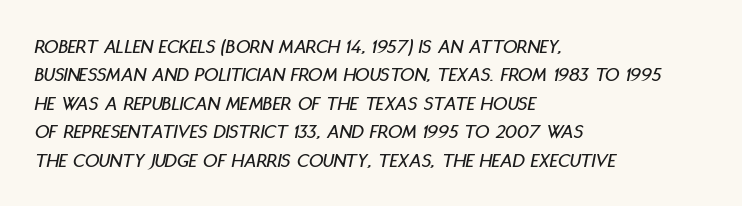
The image shows 20 px text type, italic (leaning right); set left-aligned, normal line spacing (1.42x), normal letter spacing, not underlined.
